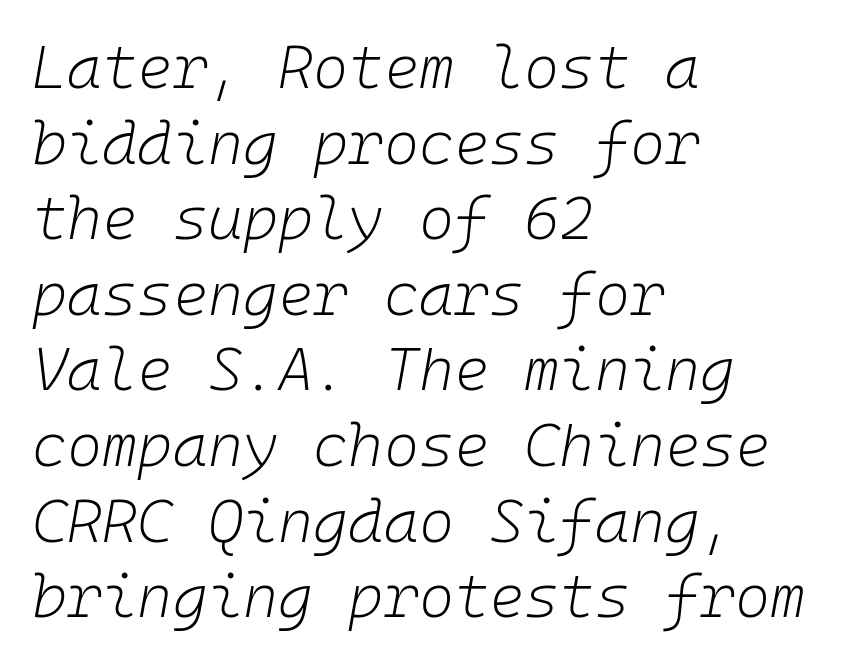
{"italic": "yes", "lean": "right", "slant_degrees": 10, "bold": "no", "weight": "light", "width": "normal", "stroke_contrast": "low", "x_height": "medium", "monospaced": "yes", "underline": "no", "align": "left", "line_spacing": "normal", "line_spacing_ratio": 1.26, "letter_spacing": "normal", "letter_spacing_em": 0.0, "glyph_px": 60}
